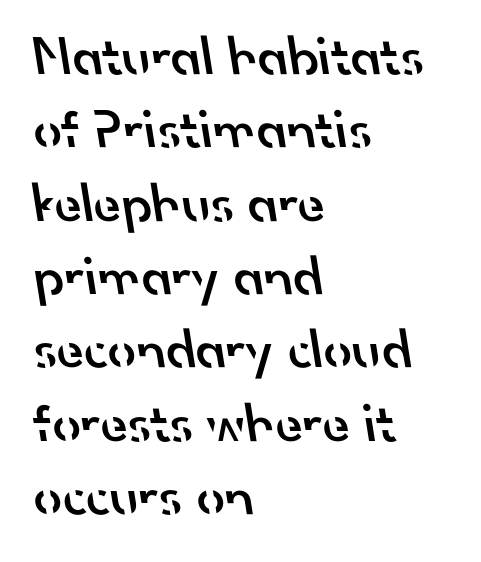
The vertical gap from one line to the next is medium. Nothing sits at the stroke ends, so this counts as sans-serif. The ragged edge is on the right, which tells us the setting is flush left. This is the in-between weight designers call semibold or demi.
